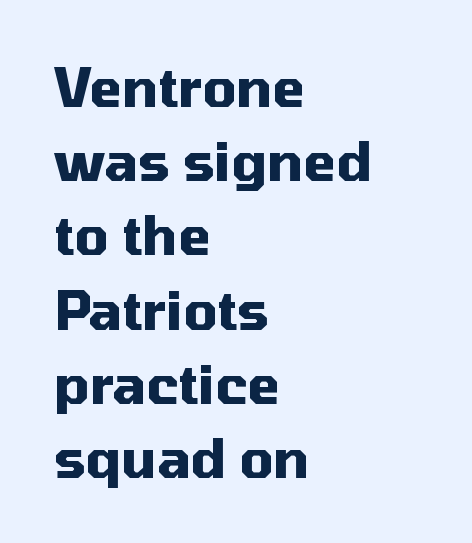
The image shows 53 px heavy sans-serif type, upright; set left-aligned, normal line spacing (1.4x), normal letter spacing, not underlined; medium stroke contrast and a medium x-height.
